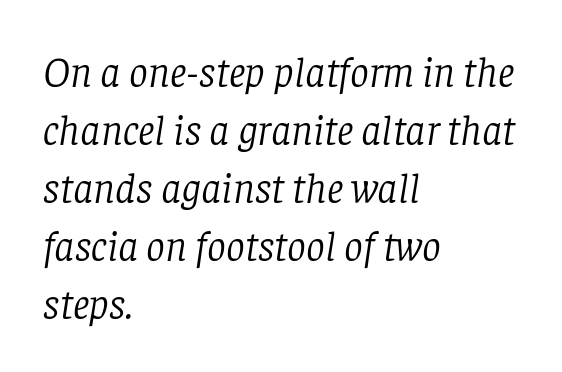
Q: Is the text bold? A: No.
Q: Is the text italic (slanted)? A: Yes, it leans right by about 8 degrees.
Q: Is the typeface a serif or a sans-serif typeface? A: Serif.
Q: Is the text underlined? A: No.
Q: How is the paragraph aligned? A: Left-aligned.
Q: Is the spacing between letters normal or unusually wide? A: Normal.
Q: Is the spacing between lines tight, normal or loose? A: Normal.
Q: Width (condensed, normal, or wide)? A: Normal.
Q: Stroke contrast? A: Low.
Q: x-height? A: Large.
Q: Monospaced? A: No.
